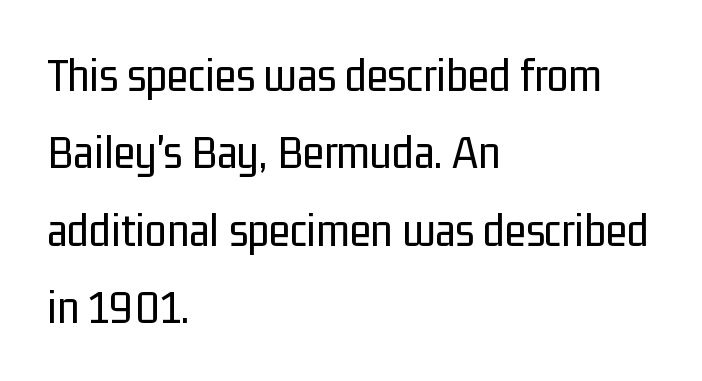
Q: Is the text bold? A: No.
Q: Is the text italic (slanted)? A: No, it is upright.
Q: Is the typeface a serif or a sans-serif typeface? A: Sans-serif.
Q: Is the text underlined? A: No.
Q: How is the paragraph aligned? A: Left-aligned.
Q: Is the spacing between letters normal or unusually wide? A: Normal.
Q: Is the spacing between lines tight, normal or loose? A: Normal.
Q: Width (condensed, normal, or wide)? A: Condensed.
Q: Stroke contrast? A: Low.
Q: x-height? A: Medium.
Q: Monospaced? A: No.
